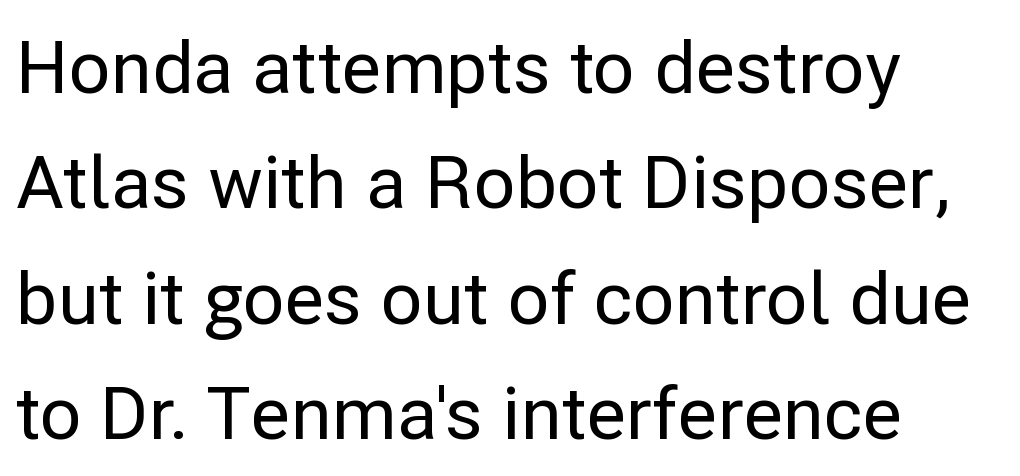
{"serif": "no", "italic": "no", "width": "normal", "stroke_contrast": "low", "x_height": "medium", "monospaced": "no", "underline": "no", "align": "left", "line_spacing": "normal", "line_spacing_ratio": 1.58, "letter_spacing": "normal", "letter_spacing_em": 0.0, "glyph_px": 73}
